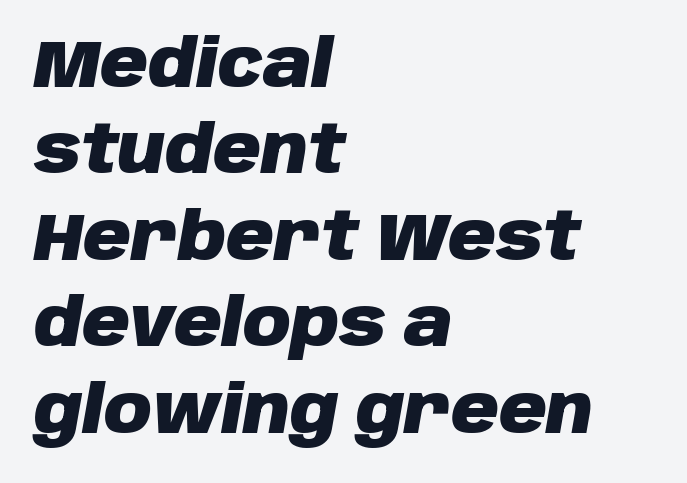
The image shows 66 px heavy type, italic (leaning right); set left-aligned, normal line spacing (1.31x), normal letter spacing, not underlined; low stroke contrast and a large x-height.
